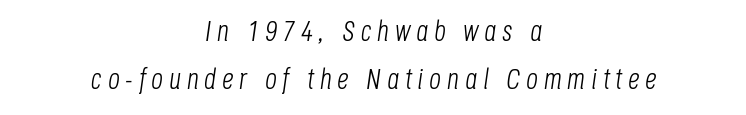
The image shows 29 px light, condensed type, italic (leaning right); set centered, normal line spacing (1.67x), unusually wide letter spacing (+0.2 em), not underlined; low stroke contrast and a large x-height.
